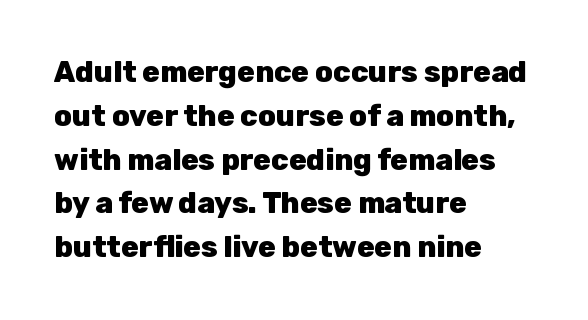
The image shows 29 px heavy sans-serif type, upright; set left-aligned, normal line spacing (1.51x), normal letter spacing, not underlined; low stroke contrast and a medium x-height.
